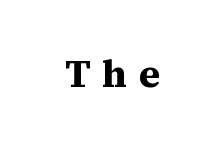
The image shows 39 px bold serif type, upright; set unusually wide letter spacing (+0.29 em), not underlined; medium stroke contrast and a medium x-height.
